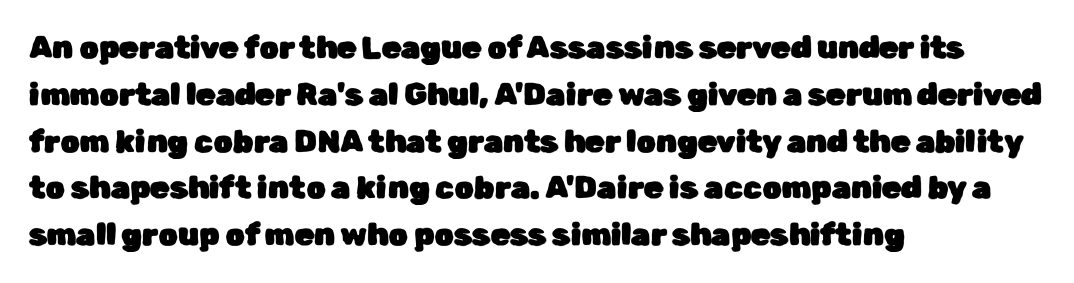
The image shows 31 px sans-serif type, upright; set left-aligned, normal line spacing (1.51x), normal letter spacing, not underlined; low stroke contrast and a medium x-height.
